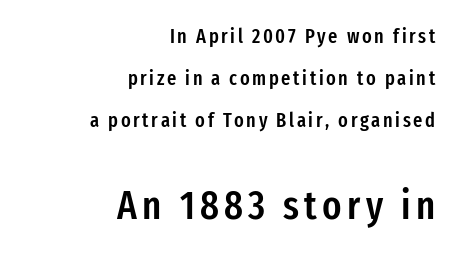
{"serif": "no", "italic": "no", "bold": "semi", "weight": "semibold", "width": "condensed", "stroke_contrast": "low", "x_height": "medium", "monospaced": "no", "underline": "no", "align": "right", "line_spacing": "loose", "line_spacing_ratio": 2.09, "larger_block": "second", "size_ratio": 2.0, "glyph_px": 40}
